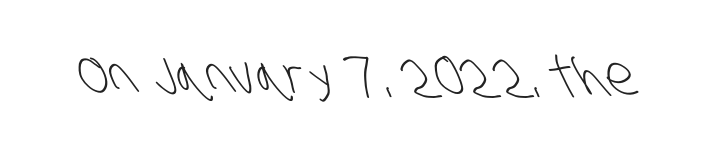
The strokes carry an ordinary text weight at most. Note: no serifs on the glyphs. A typesetter would call this zero additional tracking. Rule under the text: the space is simply empty. Each letter keeps its own natural width here, so spacing adapts to shape.
